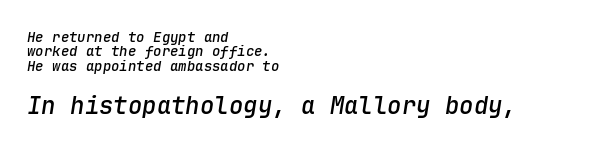
{"italic": "yes", "lean": "right", "slant_degrees": 9, "bold": "semi", "underline": "no", "align": "left", "line_spacing": "tight", "line_spacing_ratio": 1.02, "letter_spacing": "normal", "letter_spacing_em": 0.0, "larger_block": "second", "size_ratio": 1.71, "glyph_px": 24}
